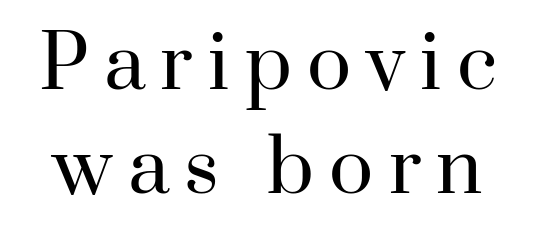
Stroke mass is kept to a normal reading level or below. What's the leading like? Ordinary, nothing unusual. This rendering features lettering with no underline. Observe the serifs anchoring each vertical stroke in this sample. This is the regular roman posture of the typeface. Here the designer chose a conventional face with non-uniform glyph widths.
